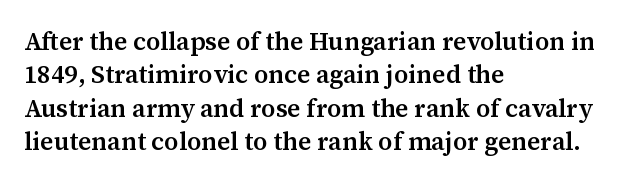
The glyphs have the mass of a demibold cut, below bold. The line-height multiplier appears to be the usual default. Any mark beneath the type? The region is blank. Layout note: lines flush left. Quick note: not italic, upright. The type is set solid horizontally, with unmodified tracking.
